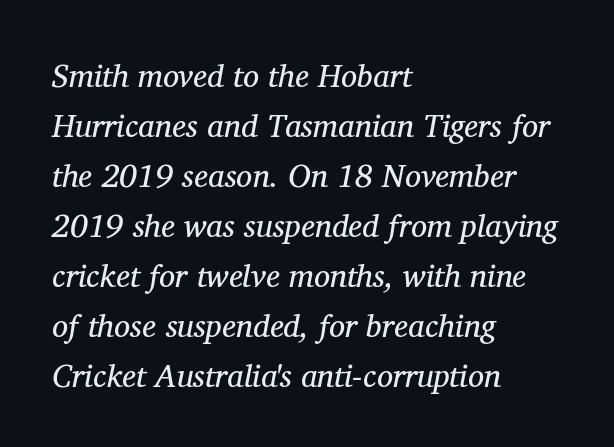
Q: Is the text bold? A: No.
Q: Is the text italic (slanted)? A: Yes, it leans right by about 11 degrees.
Q: Is the typeface a serif or a sans-serif typeface? A: Serif.
Q: Is the text underlined? A: No.
Q: How is the paragraph aligned? A: Left-aligned.
Q: Is the spacing between letters normal or unusually wide? A: Normal.
Q: Is the spacing between lines tight, normal or loose? A: Normal.
Q: Width (condensed, normal, or wide)? A: Normal.
Q: Stroke contrast? A: Medium.
Q: x-height? A: Medium.
Q: Monospaced? A: No.
